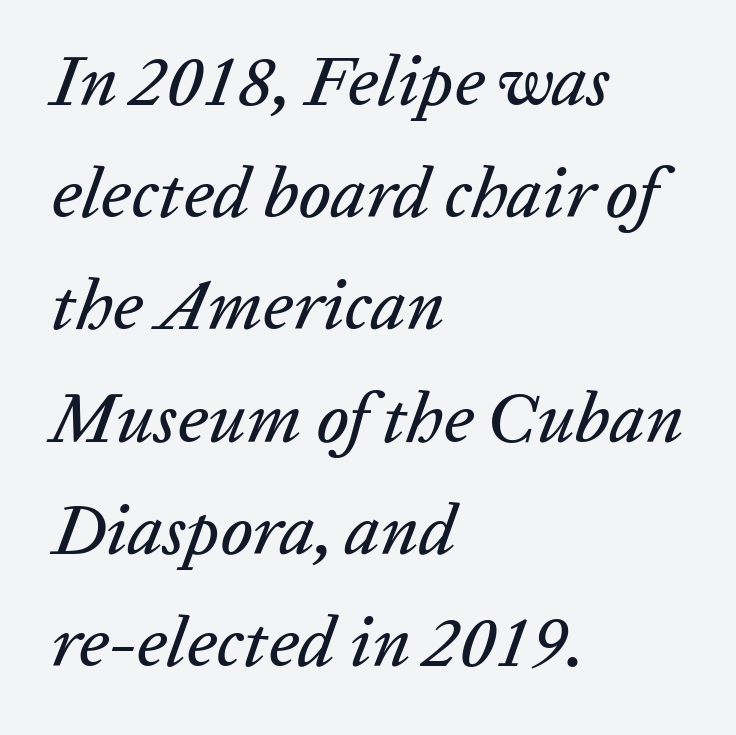
The glyphs are unaccompanied by any horizontal stroke below them. The lines sit at an ordinary, default distance from one another. This sample has the flowing, uneven cadence of proportional lettering. Line starts are locked; line ends wander. These lines were composed using italics.
